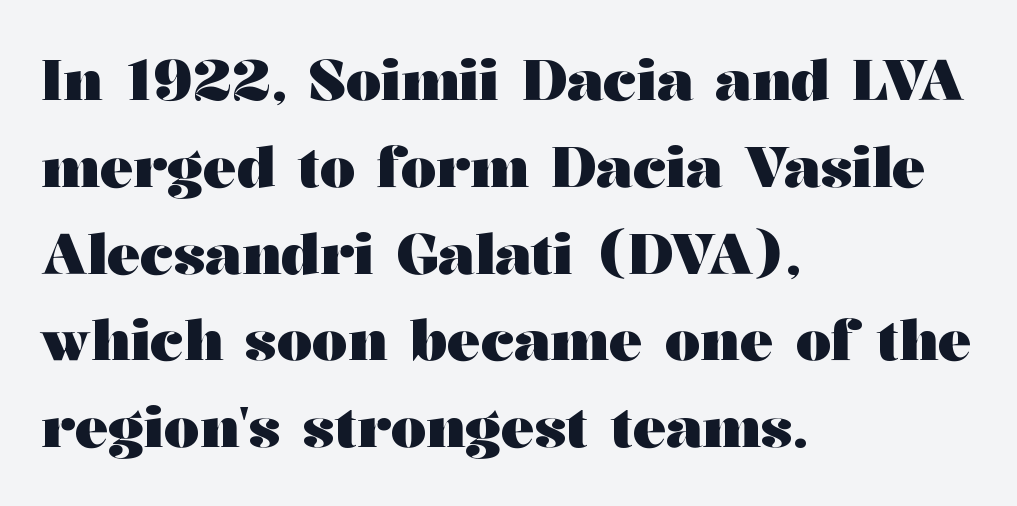
{"serif": "yes", "italic": "no", "bold": "yes", "weight": "heavy", "width": "wide", "stroke_contrast": "medium", "x_height": "medium", "monospaced": "no", "underline": "no", "align": "left", "line_spacing": "normal", "line_spacing_ratio": 1.55, "letter_spacing": "normal", "letter_spacing_em": 0.0, "glyph_px": 56}
